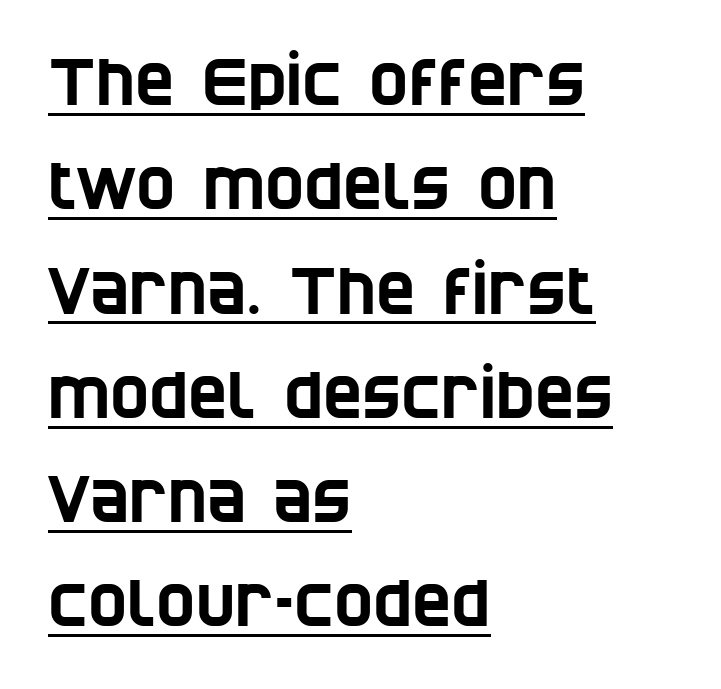
{"serif": "no", "width": "condensed", "stroke_contrast": "low", "x_height": "large", "monospaced": "no", "underline": "yes", "align": "left", "line_spacing": "normal", "line_spacing_ratio": 1.58, "letter_spacing": "normal", "letter_spacing_em": 0.0, "glyph_px": 66}
